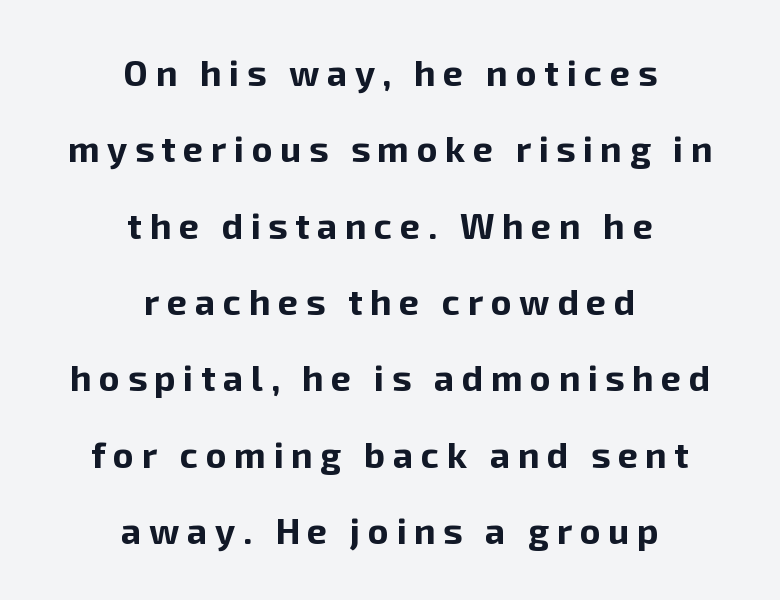
The letters are bold, with thick, heavy strokes. The passage is arranged like a title page — every line centered. Is this a fixed-width face? No — the glyphs have proportional, varying widths. Vertical strokes here are truly vertical. To sum up the face: it is a sans, with no serifs.
